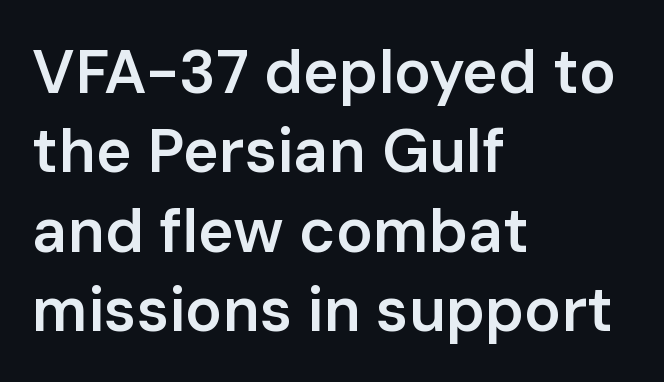
{"serif": "no", "italic": "no", "bold": "semi", "weight": "semibold", "width": "normal", "stroke_contrast": "low", "x_height": "medium", "monospaced": "no", "underline": "no", "align": "left", "line_spacing": "normal", "line_spacing_ratio": 1.3, "letter_spacing": "normal", "letter_spacing_em": 0.0, "glyph_px": 61}
